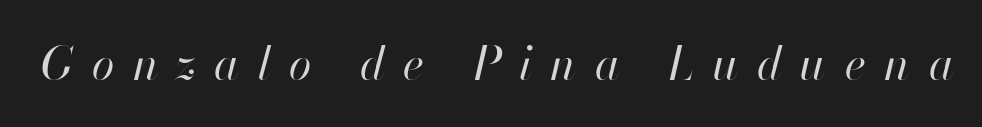
The typeface has the unassuming heft of standard copy or less. You could not count columns in this text — the font is proportionally spaced. The letterforms stand isolated, each surrounded by extra space. There's an unmistakable incline to the writing here.
